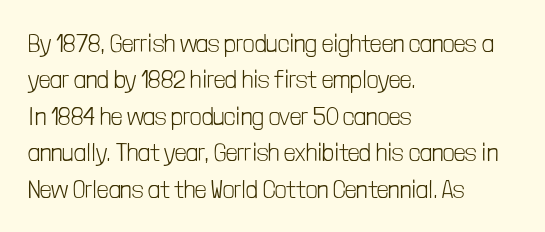
The image shows 25 px text type, upright; set left-aligned, normal line spacing (1.46x), normal letter spacing, not underlined.
